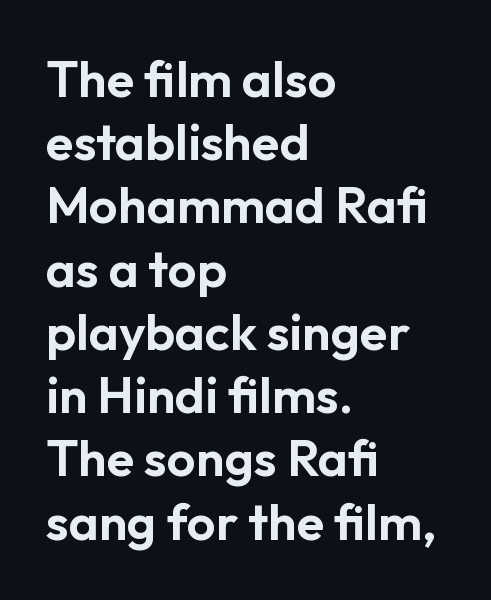
The image shows 51 px sans-serif type, upright; set left-aligned, line spacing 1.24x, normal letter spacing, not underlined; low stroke contrast and a medium x-height.
